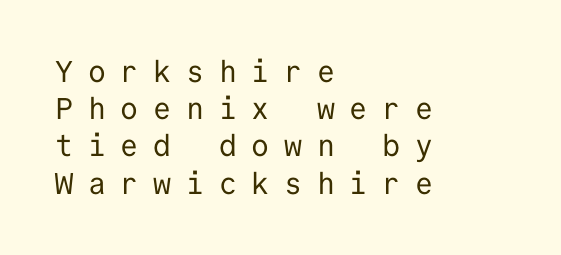
Q: Is the text bold? A: No.
Q: Is the text italic (slanted)? A: No, it is upright.
Q: Is the typeface a serif or a sans-serif typeface? A: Sans-serif.
Q: Is the text underlined? A: No.
Q: How is the paragraph aligned? A: Left-aligned.
Q: Is the spacing between letters normal or unusually wide? A: Unusually wide.
Q: Width (condensed, normal, or wide)? A: Normal.
Q: Stroke contrast? A: Low.
Q: x-height? A: Medium.
Q: Monospaced? A: Yes.
